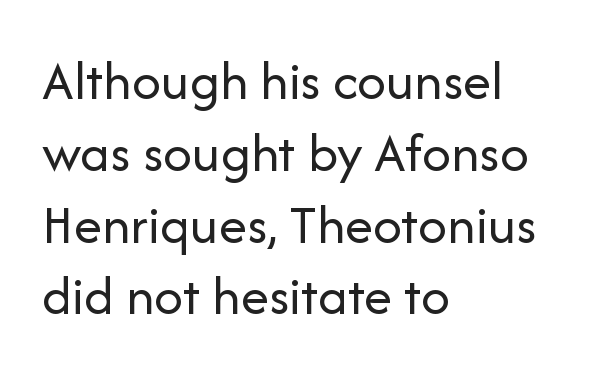
The characters display no serif detailing; their extremities are plain. Type without underlining. The passage shown is typed in a proportional face where columns would drift. Casual observation: everything's shoved over to the left. The line-height multiplier appears to be the usual default.
